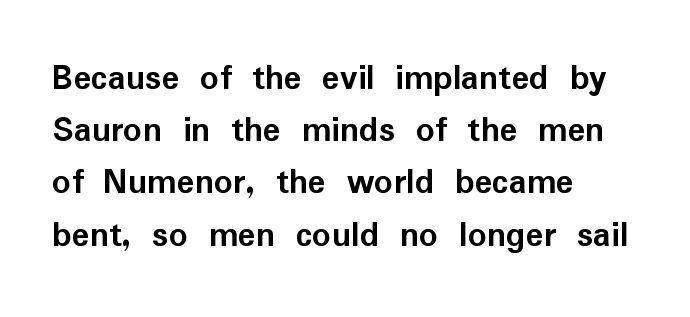
{"serif": "no", "italic": "no", "bold": "yes", "weight": "semibold", "width": "normal", "stroke_contrast": "low", "x_height": "medium", "monospaced": "no", "underline": "no", "align": "left", "line_spacing": "normal", "line_spacing_ratio": 1.41, "letter_spacing": "normal", "letter_spacing_em": 0.0, "glyph_px": 37}
